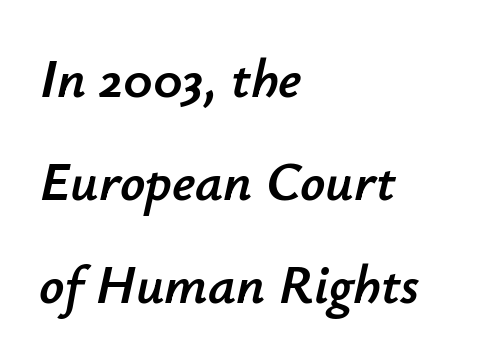
Q: Is the text italic (slanted)? A: Yes, it leans right by about 12 degrees.
Q: Is the text underlined? A: No.
Q: How is the paragraph aligned? A: Left-aligned.
Q: Is the spacing between letters normal or unusually wide? A: Normal.
Q: Width (condensed, normal, or wide)? A: Normal.
Q: Stroke contrast? A: Low.
Q: x-height? A: Small.
Q: Monospaced? A: No.
